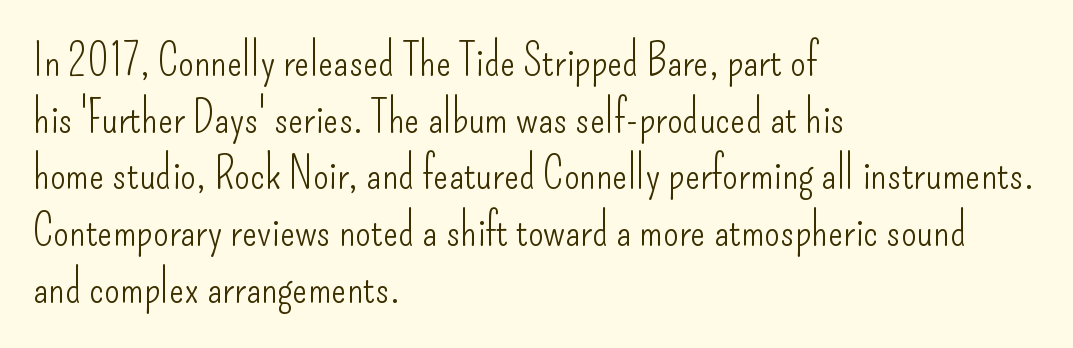
The image shows 45 px light, condensed sans-serif type, upright; set left-aligned, normal line spacing (1.26x), normal letter spacing, not underlined; low stroke contrast and a small x-height.
